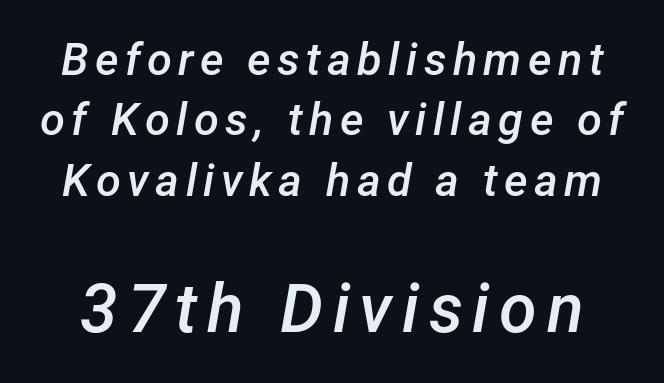
{"italic": "yes", "lean": "right", "slant_degrees": 12, "bold": "semi", "weight": "semibold", "width": "normal", "stroke_contrast": "low", "x_height": "medium", "monospaced": "no", "underline": "no", "line_spacing": "normal", "line_spacing_ratio": 1.34, "larger_block": "second", "size_ratio": 1.51, "glyph_px": 68}
